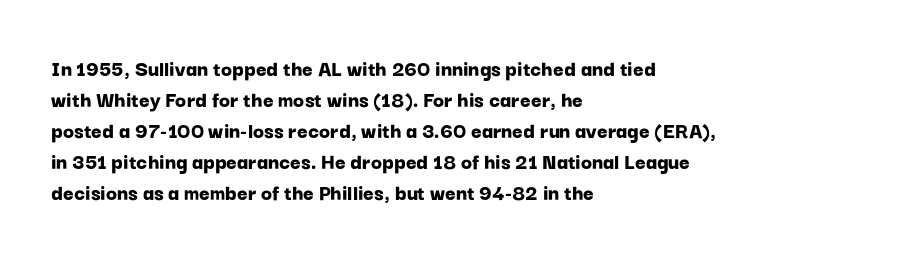
Q: Is the text bold? A: Yes.
Q: Is the text italic (slanted)? A: No, it is upright.
Q: Is the text underlined? A: No.
Q: How is the paragraph aligned? A: Left-aligned.
Q: Is the spacing between letters normal or unusually wide? A: Normal.
Q: Is the spacing between lines tight, normal or loose? A: Normal.
